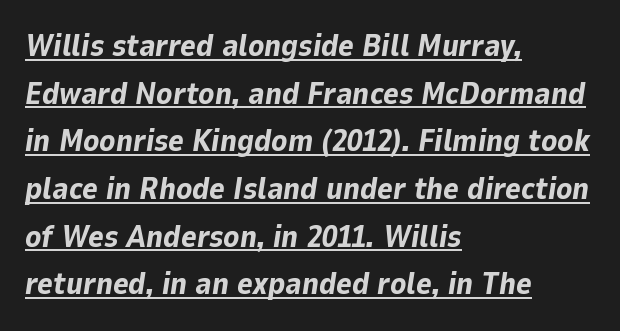
The image shows 30 px bold type, italic (leaning right); set left-aligned, normal line spacing (1.59x), normal letter spacing, underlined; low stroke contrast and a medium x-height.
